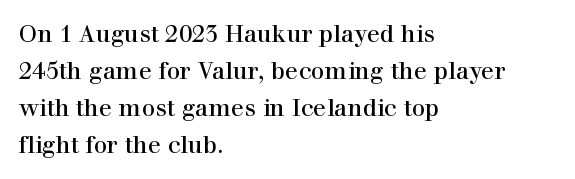
Q: Is the text italic (slanted)? A: No, it is upright.
Q: Is the text underlined? A: No.
Q: How is the paragraph aligned? A: Left-aligned.
Q: Is the spacing between letters normal or unusually wide? A: Normal.
Q: Is the spacing between lines tight, normal or loose? A: Normal.
